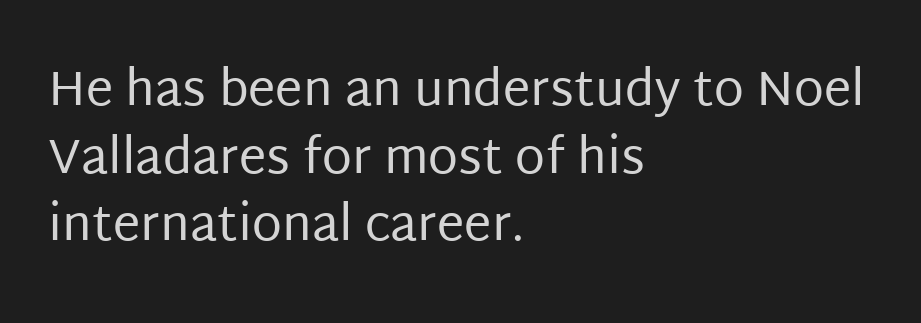
The image shows 49 px regular-weight sans-serif type, upright; set left-aligned, normal line spacing (1.38x), normal letter spacing, not underlined; low stroke contrast and a large x-height.
